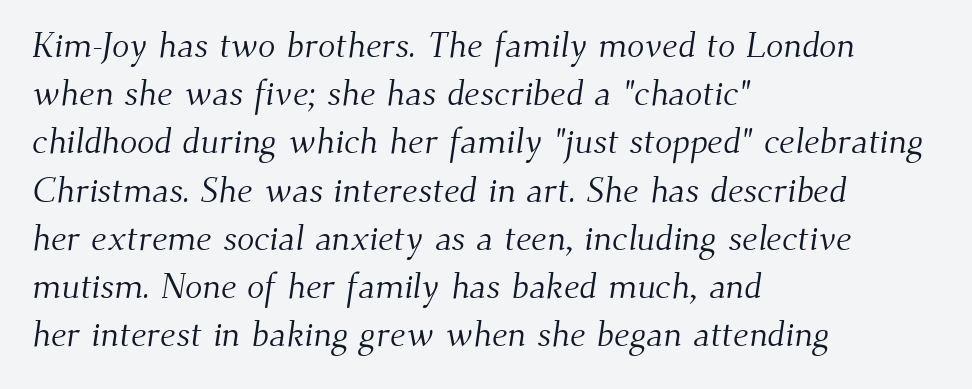
{"serif": "yes", "bold": "no", "weight": "light", "width": "normal", "stroke_contrast": "medium", "x_height": "small", "monospaced": "no", "underline": "no", "align": "left", "line_spacing": "normal", "line_spacing_ratio": 1.34, "letter_spacing": "normal", "letter_spacing_em": 0.0, "glyph_px": 36}
